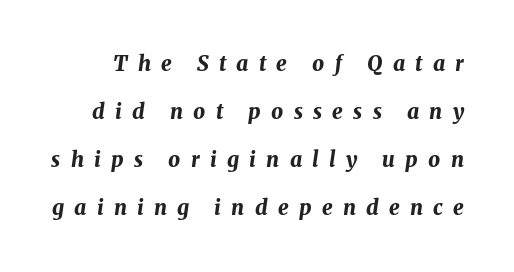
The image shows 21 px bold type, italic (leaning right); set loose line spacing (2.29x), unusually wide letter spacing (+0.49 em), not underlined.
